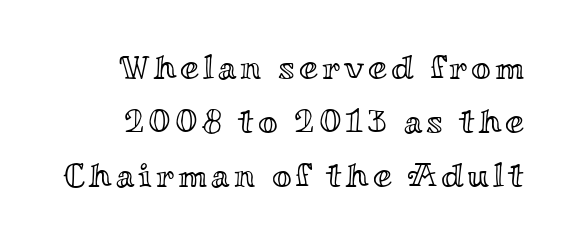
{"italic": "no", "width": "wide", "x_height": "small", "monospaced": "no", "underline": "no", "align": "right", "line_spacing": "normal", "line_spacing_ratio": 1.59, "glyph_px": 34}
